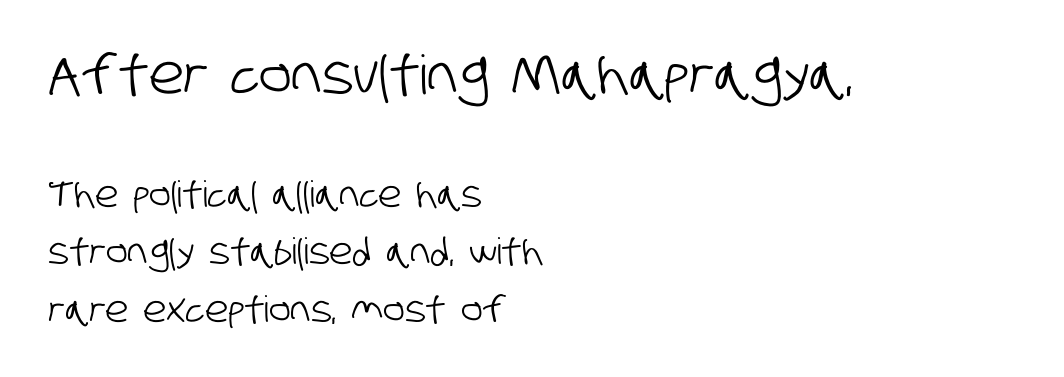
{"serif": "no", "width": "condensed", "stroke_contrast": "low", "x_height": "large", "monospaced": "no", "underline": "no", "align": "left", "line_spacing": "normal", "line_spacing_ratio": 1.59, "letter_spacing": "normal", "letter_spacing_em": 0.0, "larger_block": "first", "size_ratio": 1.5, "glyph_px": 54}
